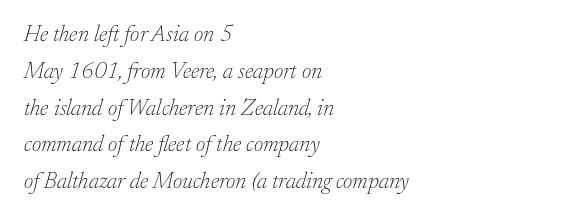
{"italic": "yes", "lean": "right", "slant_degrees": 17, "bold": "no", "underline": "no", "align": "left", "line_spacing": "normal", "line_spacing_ratio": 1.6, "letter_spacing": "normal", "letter_spacing_em": 0.0, "glyph_px": 23}
